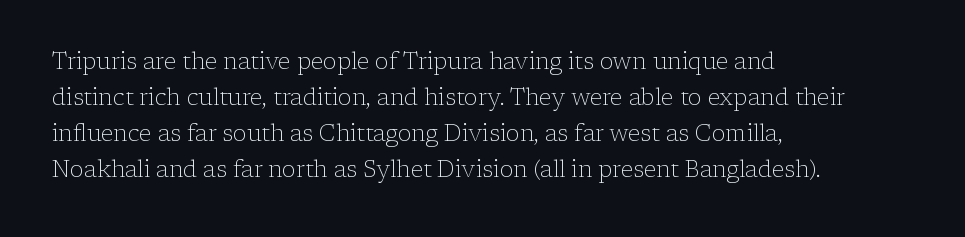
The image shows 23 px text type, upright; set left-aligned, normal line spacing (1.57x), normal letter spacing, not underlined.
